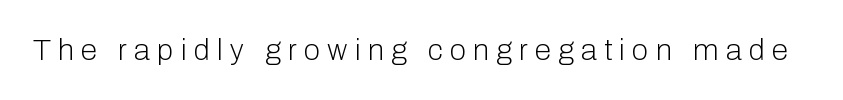
The image shows 30 px light sans-serif type, upright; set unusually wide letter spacing (+0.24 em), not underlined; low stroke contrast and a medium x-height.
